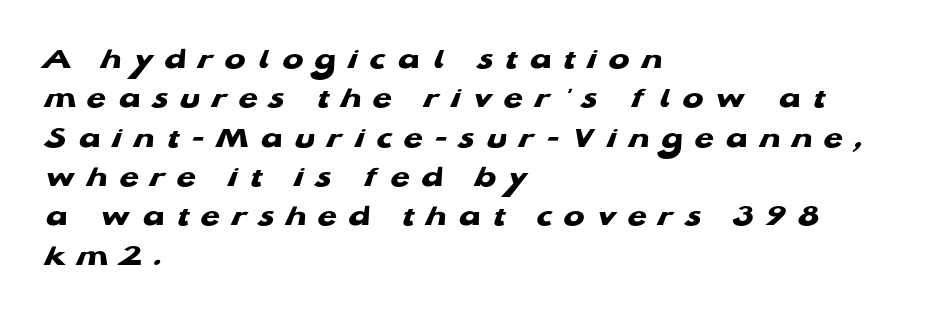
{"serif": "no", "bold": "yes", "weight": "heavy", "width": "wide", "stroke_contrast": "low", "x_height": "medium", "monospaced": "no", "underline": "no", "align": "left", "line_spacing": "normal", "line_spacing_ratio": 1.27, "letter_spacing": "wide", "letter_spacing_em": 0.38, "glyph_px": 31}
